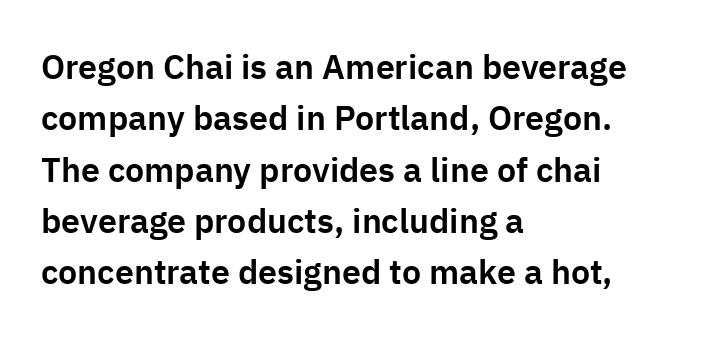
{"serif": "no", "italic": "no", "width": "normal", "stroke_contrast": "low", "x_height": "medium", "monospaced": "no", "underline": "no", "align": "left", "line_spacing": "normal", "line_spacing_ratio": 1.51, "letter_spacing": "normal", "letter_spacing_em": 0.0, "glyph_px": 34}
